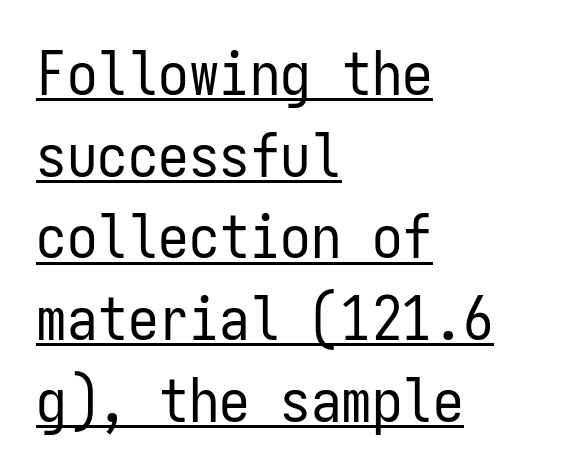
The image shows 61 px regular-weight, condensed sans-serif type, upright, monospaced; set left-aligned, normal line spacing (1.34x), normal letter spacing, underlined; low stroke contrast and a medium x-height.
